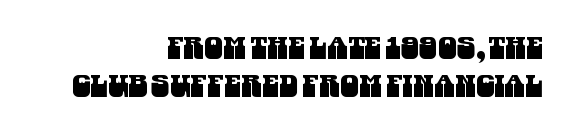
The image shows 30 px condensed sans-serif type; set right-aligned, normal line spacing (1.27x), normal letter spacing, not underlined; medium stroke contrast and a large x-height.
